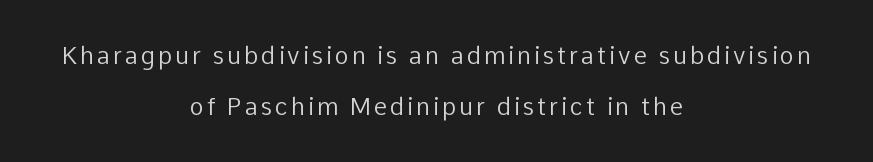
{"italic": "no", "bold": "no", "underline": "no", "align": "center", "line_spacing": "loose", "line_spacing_ratio": 2.12, "glyph_px": 24}
